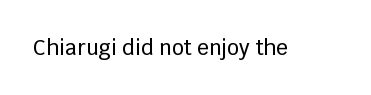
The image shows 21 px text type, upright; set normal letter spacing, not underlined.
